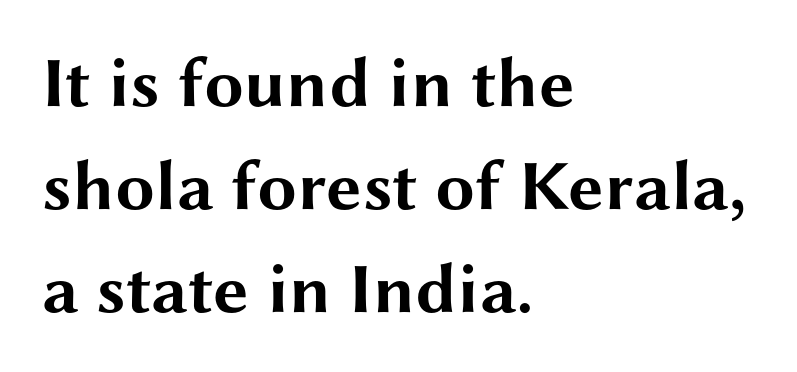
Q: Is the text bold? A: Yes.
Q: Is the text italic (slanted)? A: No, it is upright.
Q: Is the typeface a serif or a sans-serif typeface? A: Sans-serif.
Q: Is the text underlined? A: No.
Q: How is the paragraph aligned? A: Left-aligned.
Q: Is the spacing between letters normal or unusually wide? A: Normal.
Q: Is the spacing between lines tight, normal or loose? A: Normal.
Q: Width (condensed, normal, or wide)? A: Wide.
Q: Stroke contrast? A: Medium.
Q: x-height? A: Medium.
Q: Monospaced? A: No.
